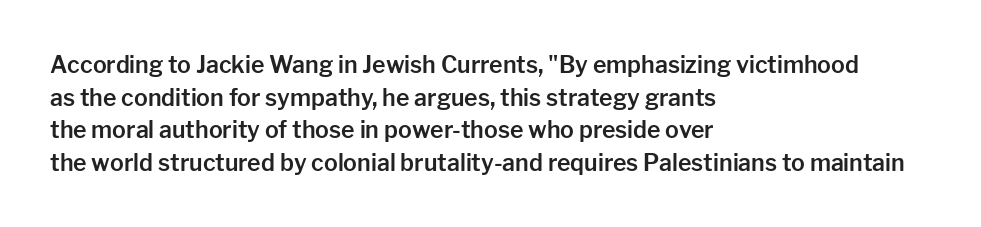
The image shows 23 px text type, upright; set left-aligned, normal line spacing (1.42x), normal letter spacing, not underlined.
